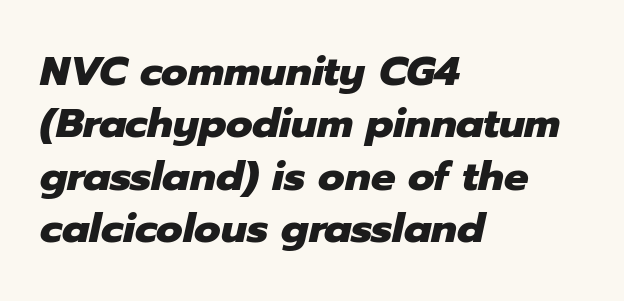
The image shows 41 px heavy type, italic (leaning right); set left-aligned, normal line spacing (1.28x), normal letter spacing, not underlined; low stroke contrast and a medium x-height.
